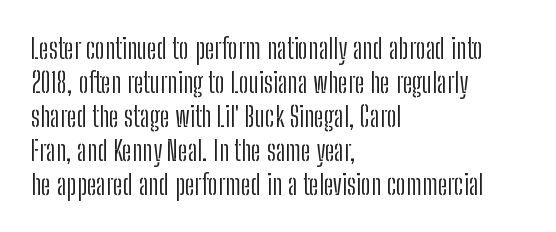
Counters stay open thanks to moderate or lighter strokes. Rendered with straight, roman letterforms. Type without underlining. One-word summary of the alignment: left. The passage shown is typed in a proportional face where columns would drift. Serifs: no, the terminals of the letterforms are clean.
